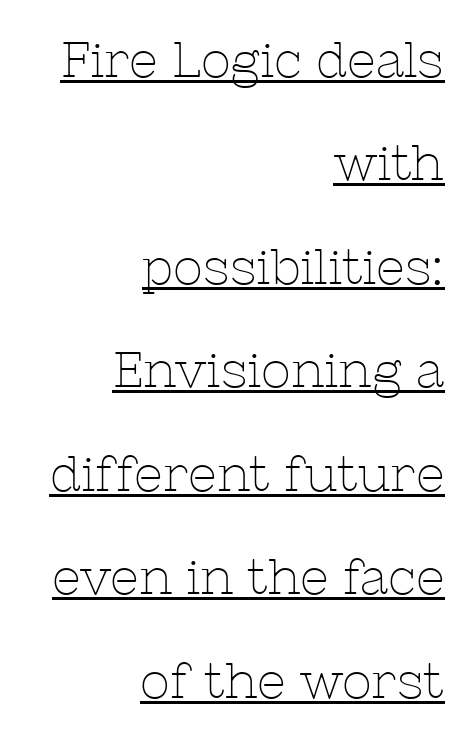
{"serif": "yes", "italic": "no", "bold": "no", "weight": "thin", "width": "normal", "stroke_contrast": "low", "x_height": "medium", "monospaced": "no", "underline": "yes", "align": "right", "line_spacing": "loose", "line_spacing_ratio": 2.07, "letter_spacing": "normal", "letter_spacing_em": 0.0, "glyph_px": 50}
